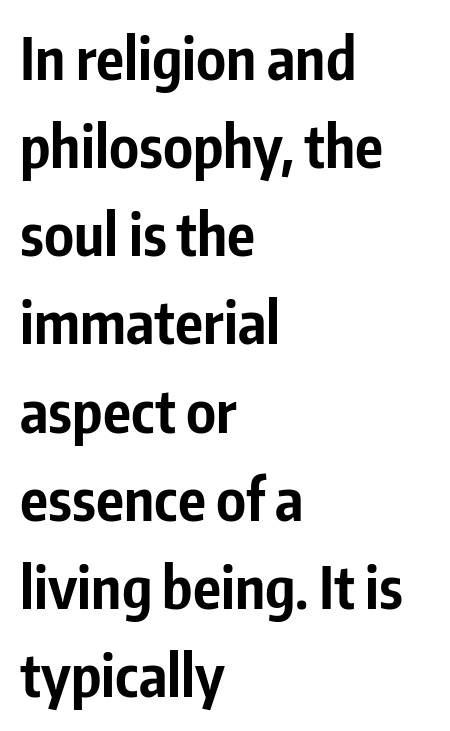
Q: Is the text bold? A: Yes.
Q: Is the text italic (slanted)? A: No, it is upright.
Q: Is the typeface a serif or a sans-serif typeface? A: Sans-serif.
Q: Is the text underlined? A: No.
Q: How is the paragraph aligned? A: Left-aligned.
Q: Is the spacing between letters normal or unusually wide? A: Normal.
Q: Is the spacing between lines tight, normal or loose? A: Normal.
Q: Width (condensed, normal, or wide)? A: Condensed.
Q: Stroke contrast? A: Low.
Q: x-height? A: Medium.
Q: Monospaced? A: No.
